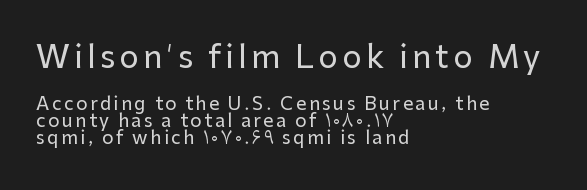
Look at the glyph heights: the upper group is clearly the bigger setting. Note: no serifs on the glyphs. Vertically, the passage feels compressed, each row crowding the next. It's the straight-up-and-down kind of type. Which margin do the lines hug? The left one — the right edge is uneven. Spacing verdict: proportional, widths tailored to each character.
